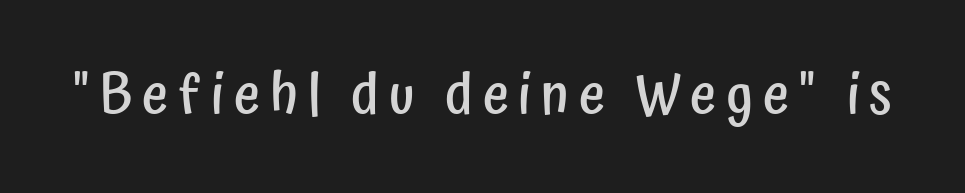
No word sits above an underline. Is this a fixed-width face? No — the glyphs have proportional, varying widths. In terms of posture, this sample is upright. A semibold gives these letters moderate extra thickness, short of bold. Nope, no serifs anywhere on these letters.
